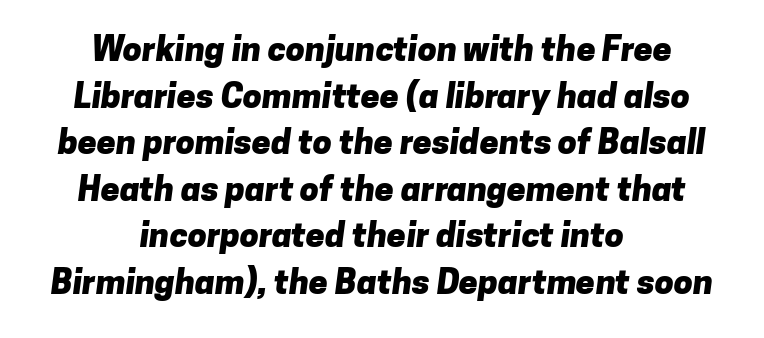
A normal amount of white space separates one row of letters from the next. Letter spacing: default. A dark, heavy texture on the line: the type is bold. Does the type have serifs? No, each stem ends abruptly. The passage shown is typed in a proportional face where columns would drift. Lines of text with bare space underneath.
